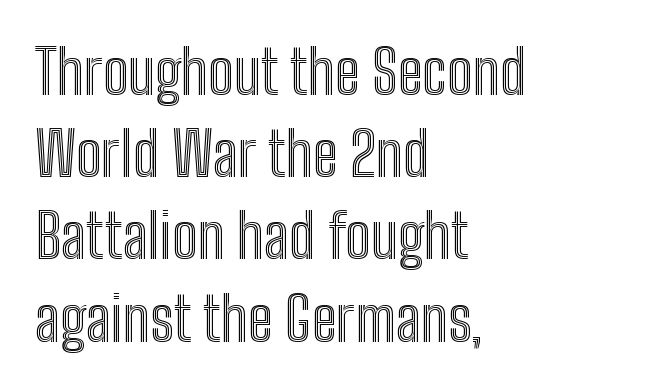
Q: Is the text italic (slanted)? A: No, it is upright.
Q: Is the text underlined? A: No.
Q: How is the paragraph aligned? A: Left-aligned.
Q: Is the spacing between letters normal or unusually wide? A: Normal.
Q: Is the spacing between lines tight, normal or loose? A: Normal.
Q: Width (condensed, normal, or wide)? A: Condensed.
Q: x-height? A: Medium.
Q: Monospaced? A: No.
